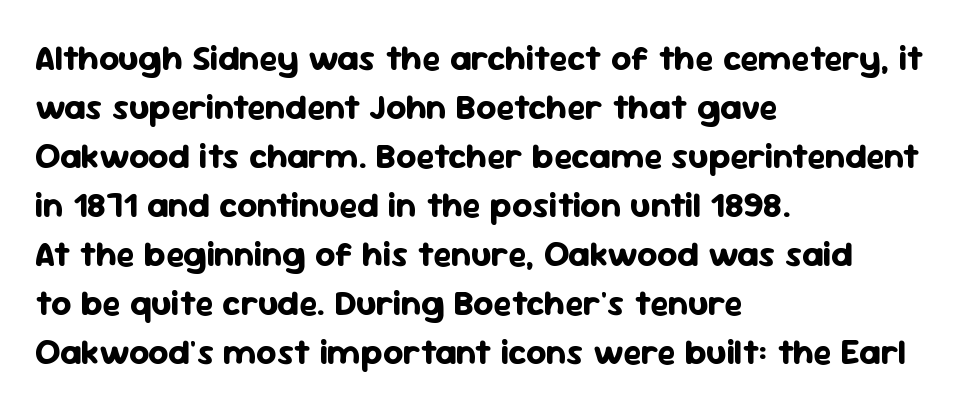
The image shows 35 px bold sans-serif type, upright; set left-aligned, normal line spacing (1.4x), normal letter spacing, not underlined; low stroke contrast and a medium x-height.
